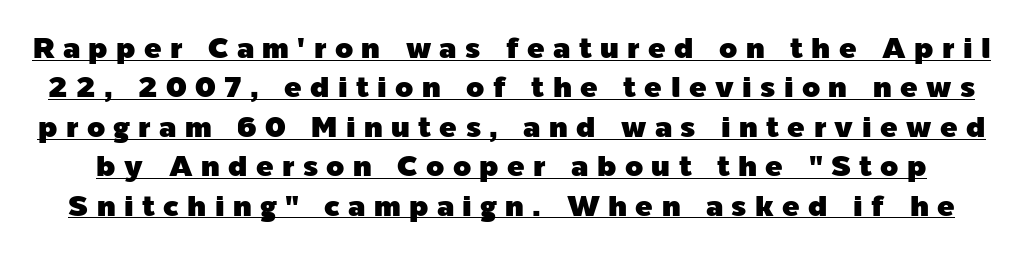
The tracking reads as deliberately expanded to a designer's eye. Each new line begins a customary step beneath the previous one. The lettering stays uniformly vertical, giving the passage a roman look. Serifs: no, the terminals of the letterforms are clean.
